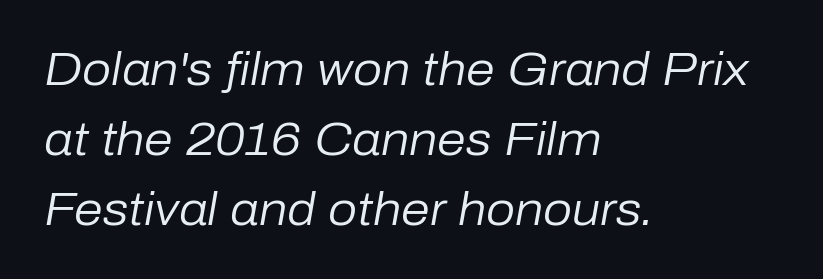
{"italic": "yes", "lean": "right", "slant_degrees": 10, "bold": "no", "weight": "regular", "width": "normal", "stroke_contrast": "low", "x_height": "medium", "monospaced": "no", "underline": "no", "align": "left", "line_spacing": "normal", "line_spacing_ratio": 1.52, "letter_spacing": "normal", "letter_spacing_em": 0.0, "glyph_px": 46}
